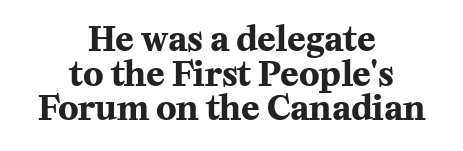
Set as a true bold cut, around the 700 mark. The strip under each line holds only bare page. Line starts and ends both wander, symmetrically. Observe the ordinary spacing: letters are neighbours, not strangers. The lines are packed closely together with very little leading. You can tell it's not italic because the verticals are truly vertical.
